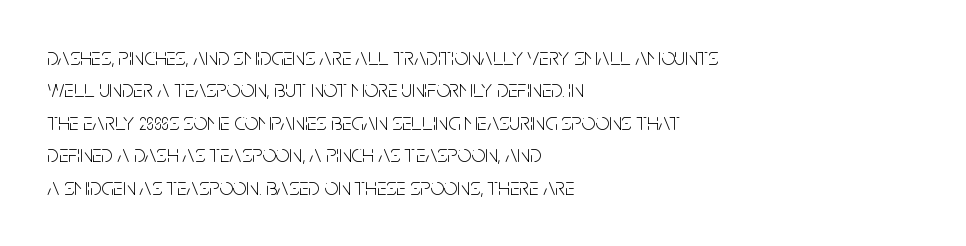
The typesetter chose a ragged-right arrangement here. In terms of letterspacing, this is plain default setting. Descenders hang freely into open space. A typesetter would call this leading conventional body-copy spacing. Stems and bowls with no extra thickness — not bold.
